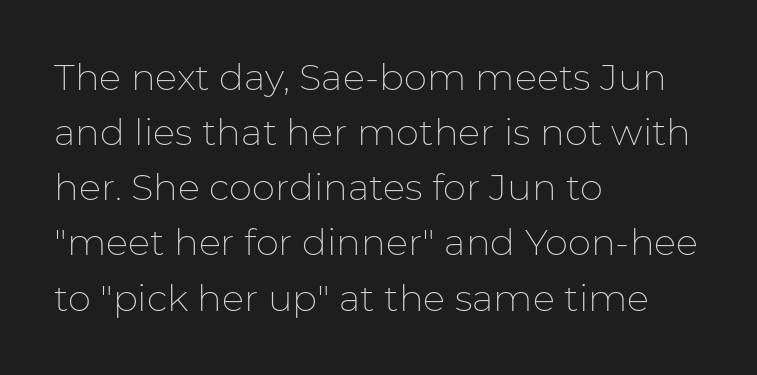
The image shows 37 px thin sans-serif type, upright; set left-aligned, normal line spacing (1.49x), normal letter spacing, not underlined; low stroke contrast and a medium x-height.
